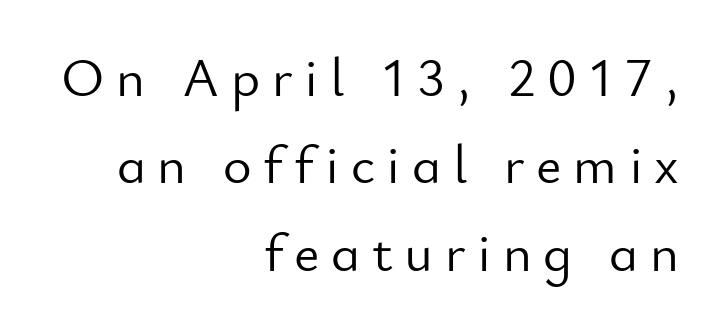
Successive baselines arrive at the customary interval. Letters have the restrained weight of plain body copy at most. The gap between lines stays unmarked. Looks like regular typesetting: each glyph gets only the width it needs.
